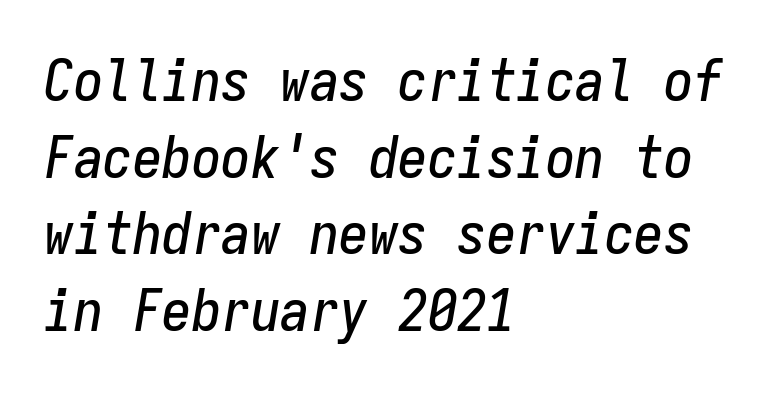
{"italic": "yes", "lean": "right", "slant_degrees": 9, "width": "condensed", "stroke_contrast": "low", "x_height": "medium", "monospaced": "yes", "underline": "no", "align": "left", "line_spacing": "normal", "line_spacing_ratio": 1.3, "letter_spacing": "normal", "letter_spacing_em": 0.0, "glyph_px": 59}
